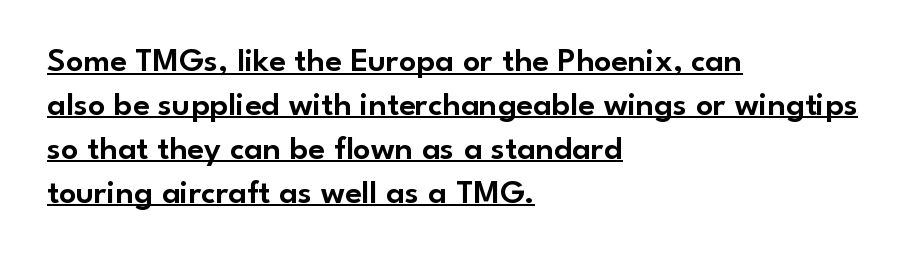
Q: Is the text italic (slanted)? A: No, it is upright.
Q: Is the typeface a serif or a sans-serif typeface? A: Sans-serif.
Q: Is the text underlined? A: Yes.
Q: How is the paragraph aligned? A: Left-aligned.
Q: Is the spacing between letters normal or unusually wide? A: Normal.
Q: Is the spacing between lines tight, normal or loose? A: Normal.
Q: Width (condensed, normal, or wide)? A: Normal.
Q: Stroke contrast? A: Low.
Q: x-height? A: Small.
Q: Monospaced? A: No.
